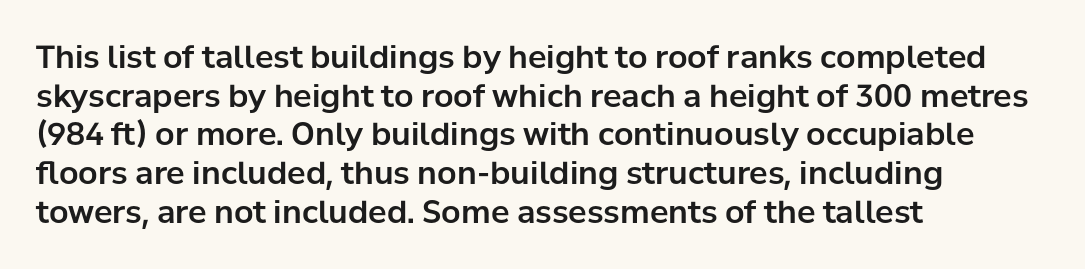
The image shows 31 px sans-serif type, upright; set left-aligned, normal line spacing (1.25x), normal letter spacing, not underlined; low stroke contrast and a medium x-height.
